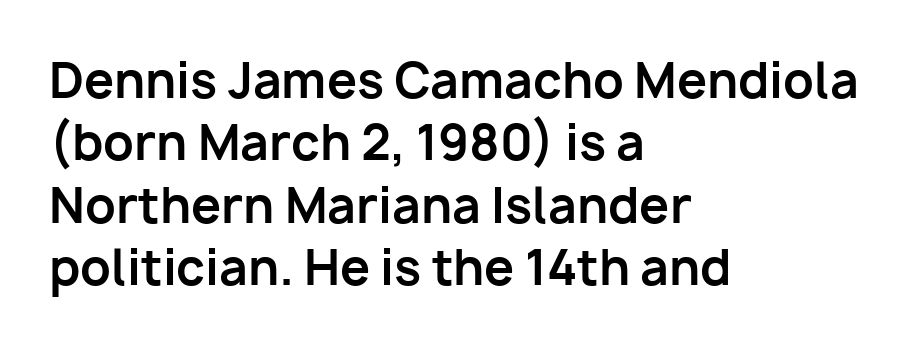
The passage shown is emphatically bold. The letters sit at their default tracking, neither squeezed nor spread. Font category for this specimen: sans-serif. Do the characters align in a grid? No, the font is proportional.
